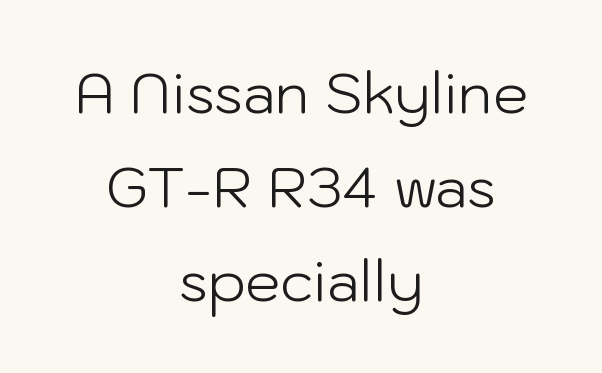
The image shows 56 px light sans-serif type, upright; set centered, normal line spacing (1.68x), normal letter spacing, not underlined; low stroke contrast and a medium x-height.
